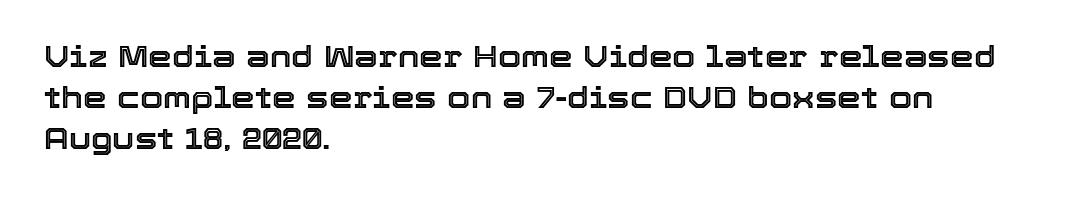
The image shows 30 px text type, upright; set left-aligned, normal line spacing (1.36x), normal letter spacing, not underlined; a medium x-height.
